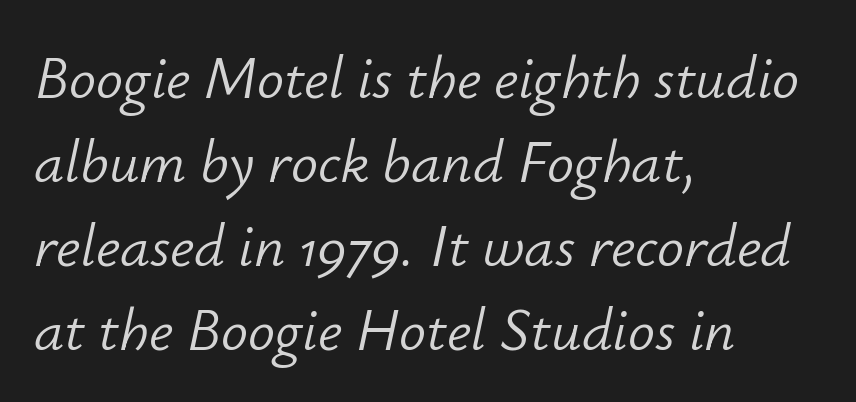
The image shows 60 px light type, italic (leaning right); set left-aligned, normal line spacing (1.4x), normal letter spacing, not underlined; low stroke contrast and a small x-height.
